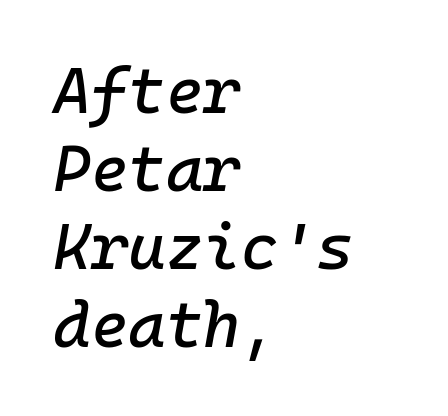
The image shows 64 px text type, italic (leaning right), monospaced; set left-aligned, line spacing 1.22x, normal letter spacing, not underlined; low stroke contrast and a medium x-height.
